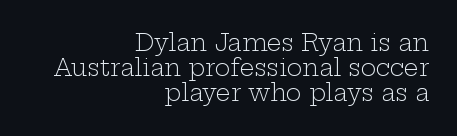
{"italic": "no", "bold": "no", "underline": "no", "align": "right", "line_spacing": "tight", "line_spacing_ratio": 1.08, "letter_spacing": "normal", "letter_spacing_em": 0.0, "glyph_px": 23}
